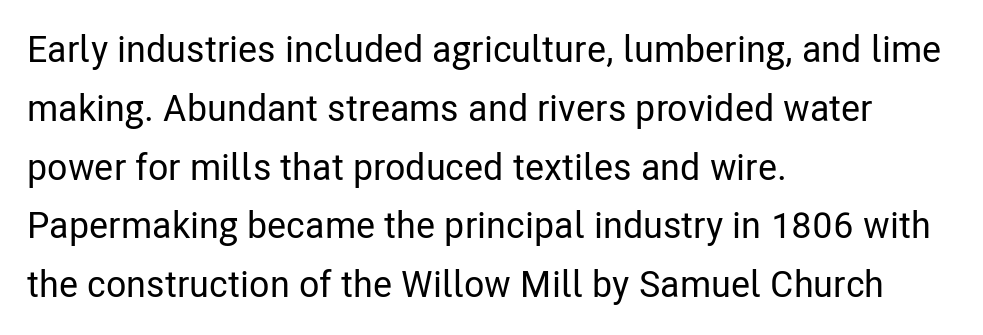
Line starts are locked; line ends wander. Character widths vary here, with narrow letters taking less room than wide ones. A clean baseline with only descenders dipping below it. Nothing unusual about the tracking: characters are spaced as the font intends. Notice how descenders clear the ascenders below comfortably — that's standard leading. Style check: upright.
